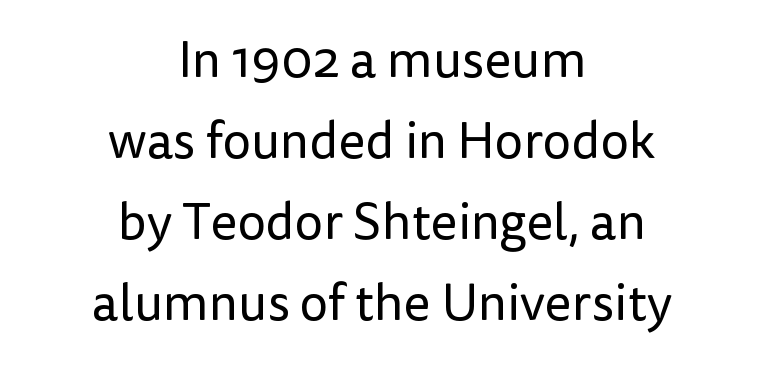
The passage shown is not bold in any degree. Note the varied advance widths — an 'i' is clearly narrower than an 'm'. Interline gaps are of average width in this sample. The type family on display is of the sans-serif kind. The foot of each line stays bare and open. Ascenders rise straight up at ninety degrees.
